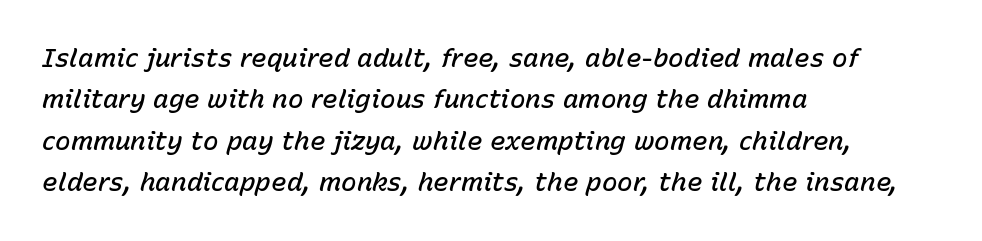
If you drew a ruler down the left edge, every line would touch it. A clean baseline with only descenders dipping below it. Tall strokes in this sample are angled rather than plumb. Students, this is semibold: more ink than regular, less than bold. A normal amount of white space separates one row of letters from the next.
